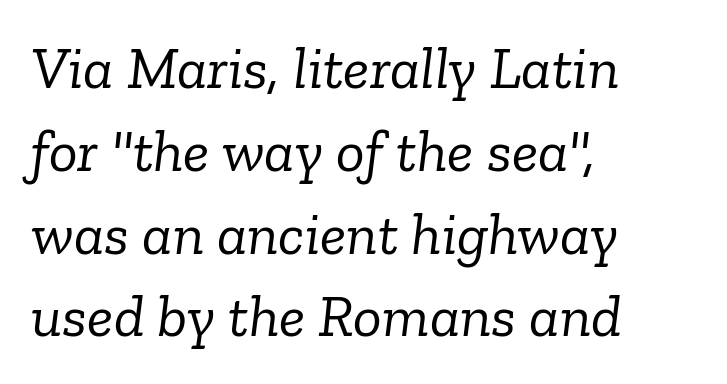
The image shows 60 px light serif type, italic (leaning right); set left-aligned, normal line spacing (1.38x), normal letter spacing, not underlined; low stroke contrast and a medium x-height.
